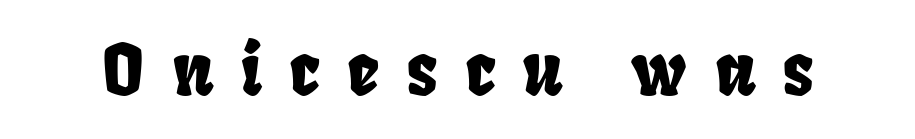
{"serif": "no", "width": "condensed", "stroke_contrast": "low", "x_height": "large", "monospaced": "no", "underline": "no", "letter_spacing": "wide", "letter_spacing_em": 0.39, "glyph_px": 70}
